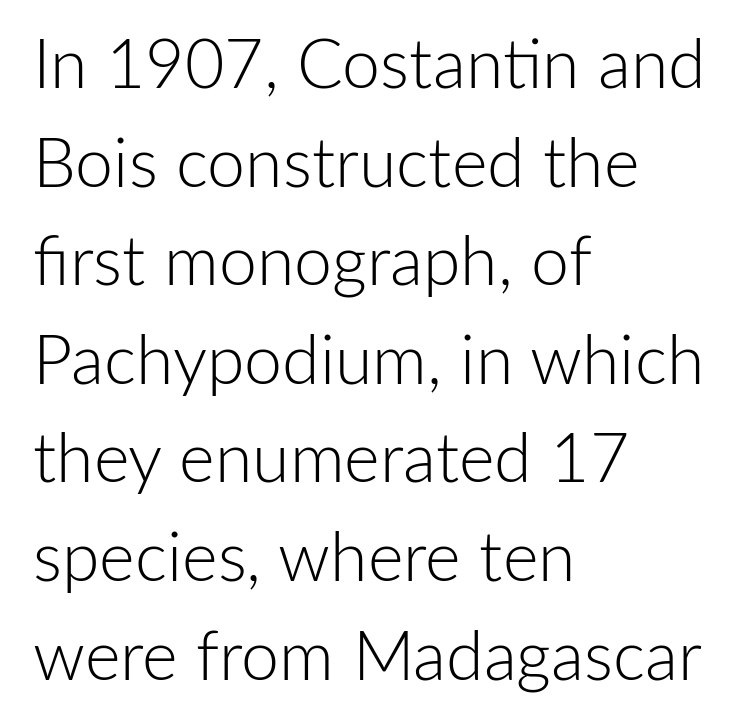
{"serif": "no", "italic": "no", "bold": "no", "weight": "light", "width": "normal", "stroke_contrast": "low", "x_height": "medium", "monospaced": "no", "underline": "no", "align": "left", "line_spacing": "normal", "line_spacing_ratio": 1.45, "letter_spacing": "normal", "letter_spacing_em": 0.0, "glyph_px": 68}
